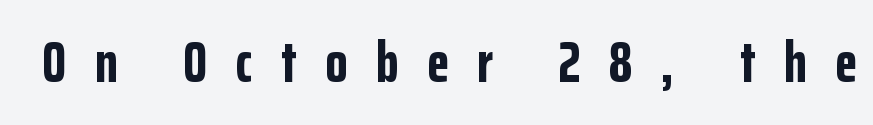
A typesetter would mark this as roman, not italic. Proportional: the letters do not fall into vertical columns. Look at the tracking — it's clearly loosened, letters drifting apart. Nope, no serifs anywhere on these letters.
